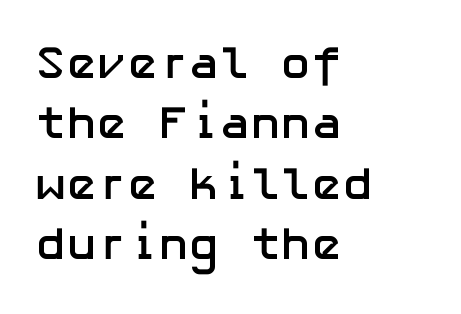
These lines are composed in type without serifs. Honestly, the letter spacing is just normal — you wouldn't notice it. Check under the words: just untouched page. This block has exactly the height ordinary leading produces. Heft: maximum for text — a bold. Is the block centered? No — it sits flush against the left margin.
